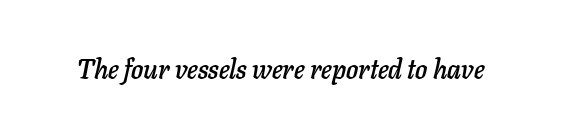
Q: Is the text italic (slanted)? A: Yes, it leans right by about 11 degrees.
Q: Is the text underlined? A: No.
Q: Is the spacing between letters normal or unusually wide? A: Normal.
